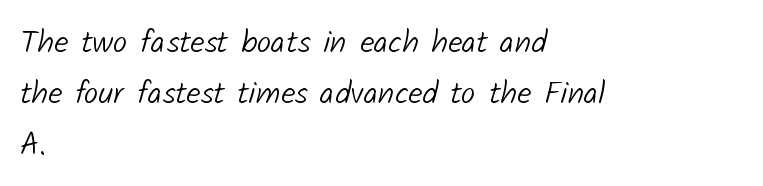
{"serif": "no", "bold": "no", "weight": "light", "width": "normal", "stroke_contrast": "low", "x_height": "medium", "monospaced": "no", "underline": "no", "align": "left", "line_spacing": "normal", "line_spacing_ratio": 1.6, "letter_spacing": "normal", "letter_spacing_em": 0.0, "glyph_px": 32}
